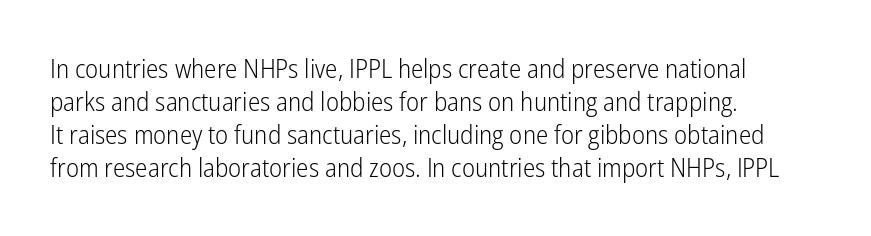
When letters stand straight like this, we call the style roman or upright. These lines sit exactly where default settings would place them. Students, note that the glyphs here touch the page at normal intervals. The passage shown is not bold in any degree. In CSS terms this would be text-align: left. Underlining? Definitely not there.
